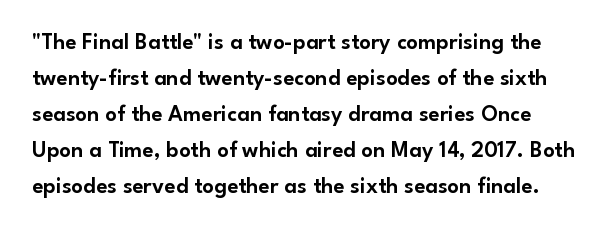
{"italic": "no", "underline": "no", "line_spacing": "normal", "line_spacing_ratio": 1.57, "letter_spacing": "normal", "letter_spacing_em": 0.0, "glyph_px": 23}
